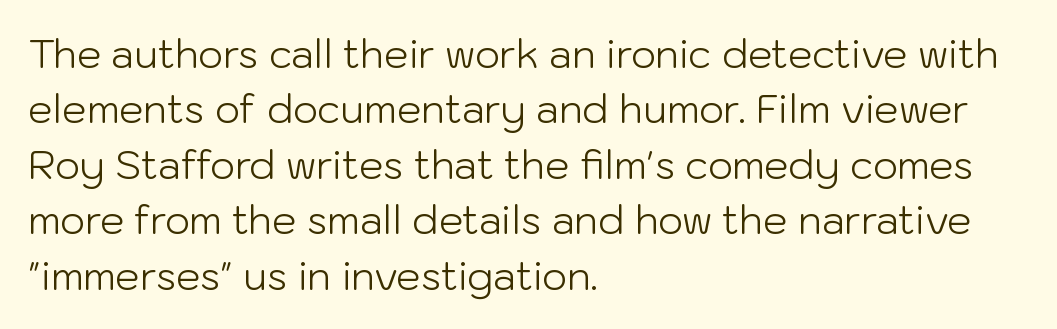
The image shows 39 px light sans-serif type, upright; set left-aligned, normal line spacing (1.42x), normal letter spacing, not underlined; low stroke contrast and a medium x-height.
